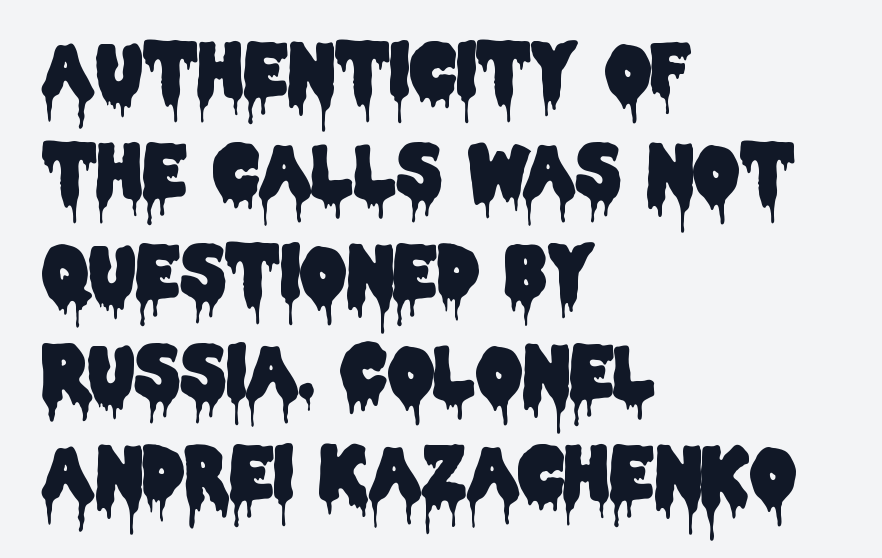
The image shows 72 px condensed sans-serif type, upright; set left-aligned, normal line spacing (1.4x), normal letter spacing, not underlined; low stroke contrast and a large x-height.
